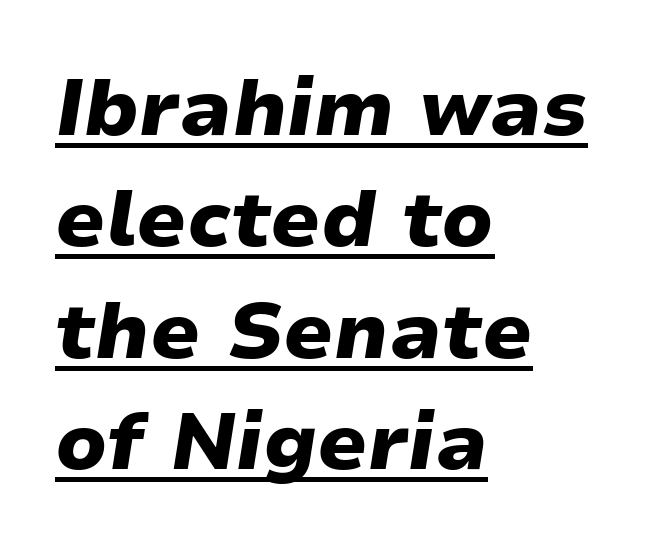
The image shows 79 px heavy, wide type, italic (leaning right); set left-aligned, normal line spacing (1.41x), normal letter spacing, underlined; low stroke contrast and a medium x-height.
